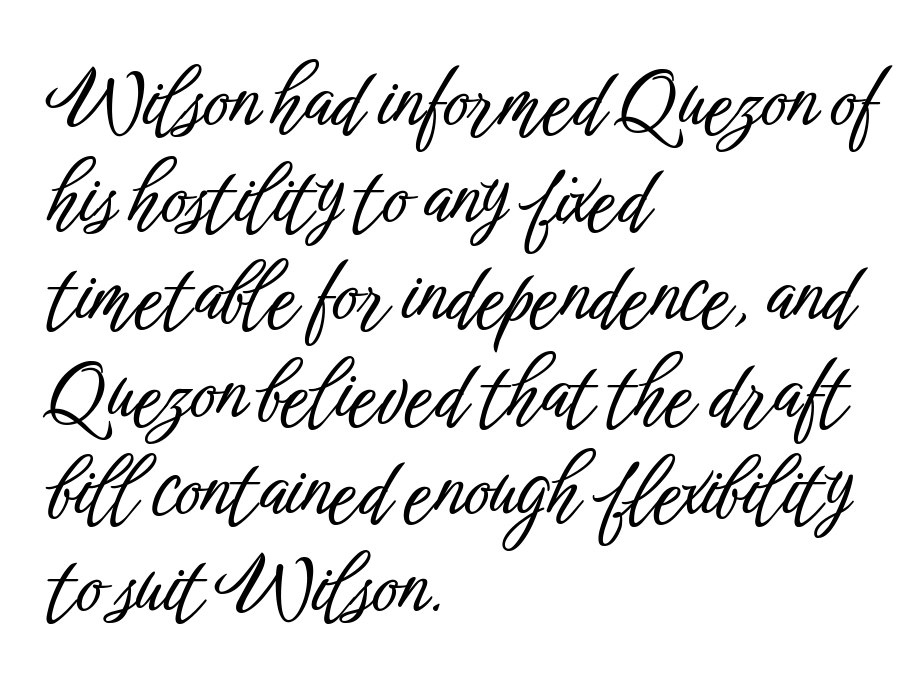
Q: Is the text italic (slanted)? A: Yes.
Q: Is the typeface a serif or a sans-serif typeface? A: Sans-serif.
Q: Is the text underlined? A: No.
Q: How is the paragraph aligned? A: Left-aligned.
Q: Is the spacing between letters normal or unusually wide? A: Normal.
Q: Width (condensed, normal, or wide)? A: Condensed.
Q: Stroke contrast? A: Low.
Q: x-height? A: Medium.
Q: Monospaced? A: No.
